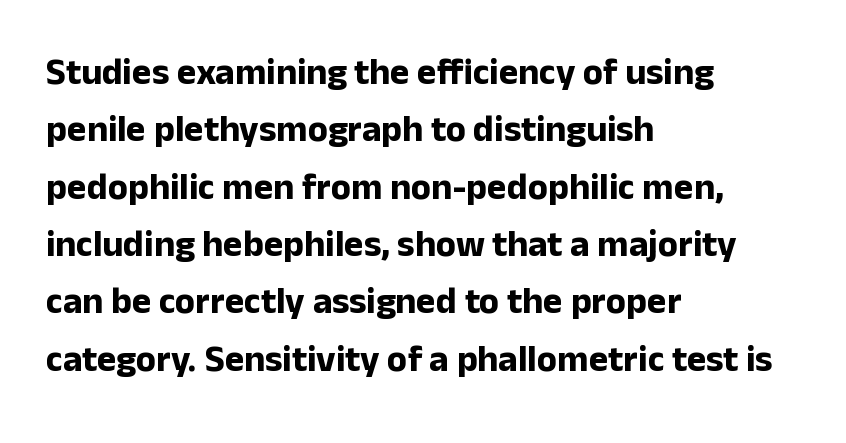
Clear beneath every line of the passage. Proportional: the letters do not fall into vertical columns. How are the letters spaced? Ordinarily, with no added tracking. Does the copy run flush right? No — it runs flush left.
